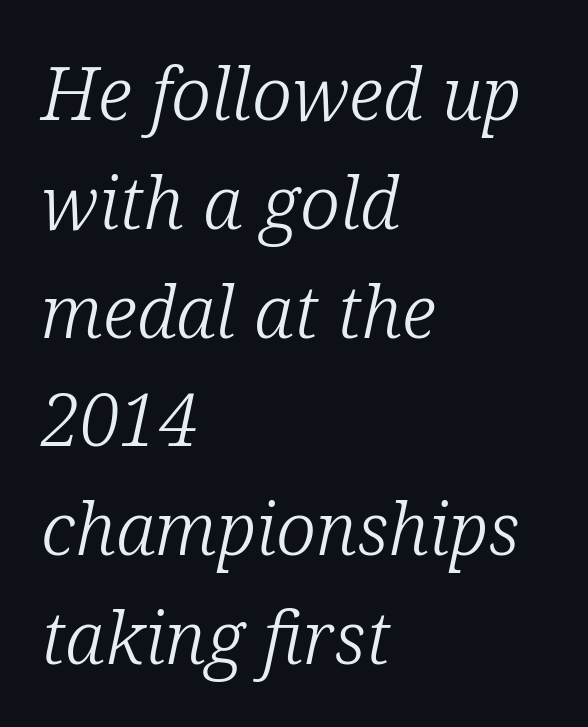
The image shows 73 px light serif type, italic (leaning right); set left-aligned, normal line spacing (1.49x), normal letter spacing, not underlined; low stroke contrast and a medium x-height.
